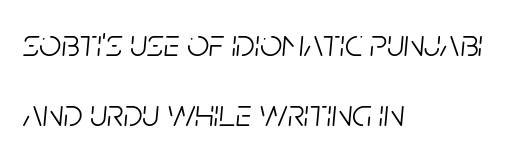
{"italic": "yes", "lean": "right", "slant_degrees": 5, "bold": "no", "weight": "light", "width": "condensed", "stroke_contrast": "low", "x_height": "large", "monospaced": "no", "underline": "no", "align": "left", "line_spacing_ratio": 1.79, "letter_spacing": "normal", "letter_spacing_em": 0.0, "glyph_px": 39}
